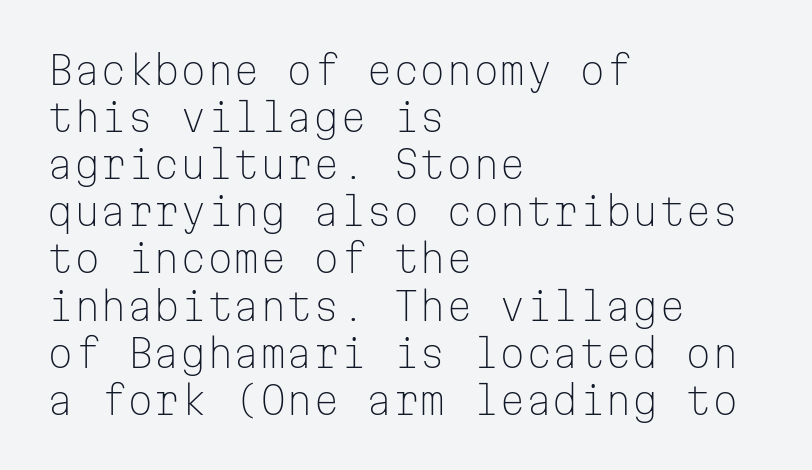
This is sans-serif lettering, the kind often seen on screens and signage. Stroke thickness stays within the range of a standard reading face or lighter. Does extra space separate the letters? No, they use regular spacing. A classic flush-left, rag-right setting is used for this passage. A roman cut, with each character standing at attention. Do the characters align in a grid? Yes, the font is monospaced.
